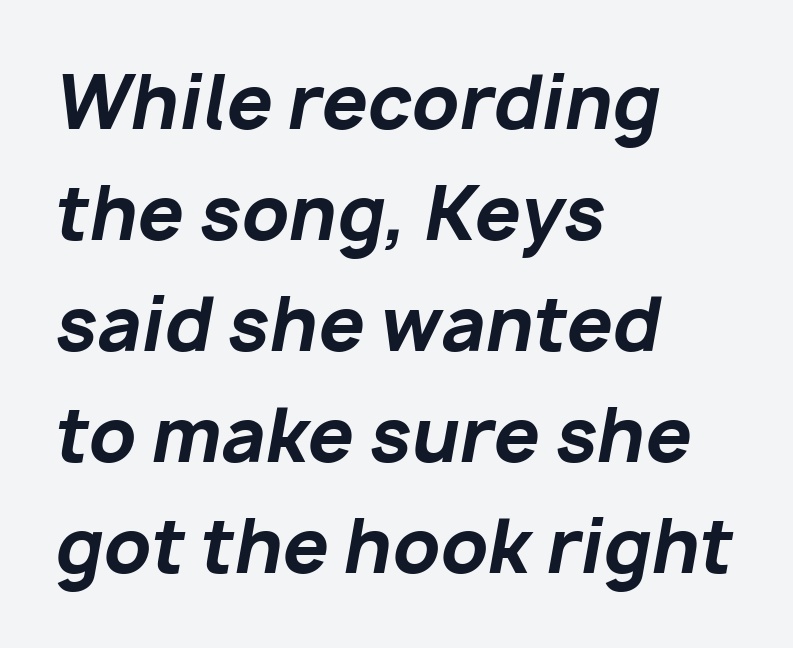
{"italic": "yes", "lean": "right", "slant_degrees": 10, "bold": "yes", "weight": "bold", "width": "normal", "stroke_contrast": "low", "x_height": "medium", "monospaced": "no", "underline": "no", "align": "left", "line_spacing": "normal", "line_spacing_ratio": 1.52, "letter_spacing": "normal", "letter_spacing_em": 0.0, "glyph_px": 73}
